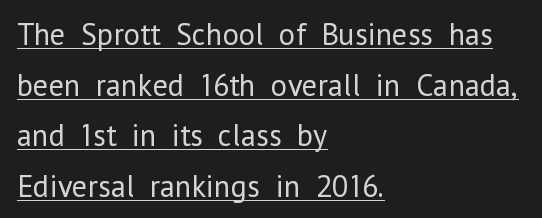
A typesetter would call this proportional, since set widths differ per character. A classic flush-left, rag-right setting is used for this passage. What stands out about the letter spacing? Nothing — it is the standard amount. In terms of leading, this rendering sits right in the middle. Beneath each row of characters lies a ruled line. Does the type have serifs? No, each stem ends abruptly.
